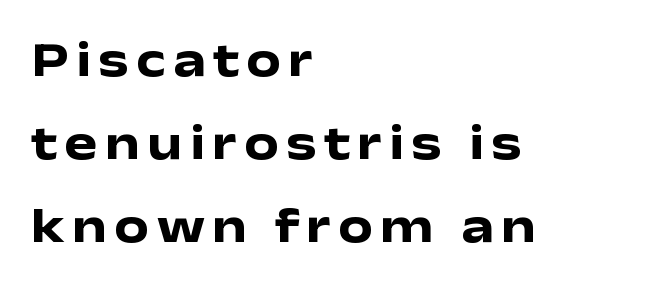
Its strokes are broad and dark, the hallmark of bold type. The passage shown stacks its lines at a standard gap. The characters display no serif detailing; their extremities are plain. You can tell it's not italic because the verticals are truly vertical. Looks like regular typesetting: each glyph gets only the width it needs. Words float on clear page, feet unadorned.
